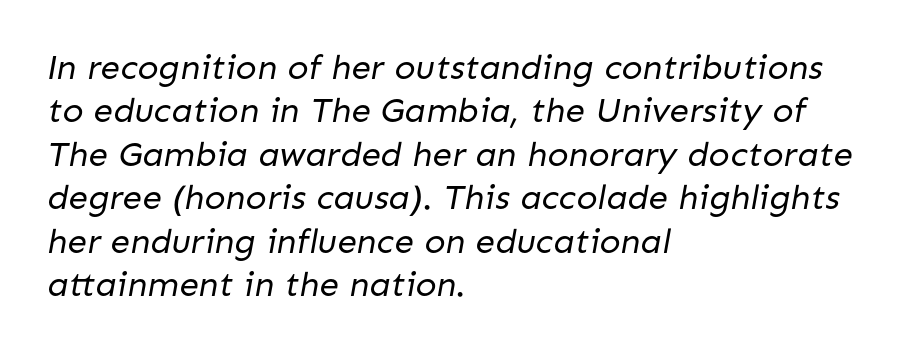
The strokes are not fattened; the text isn't bold. Spacing verdict: proportional, widths tailored to each character. Descenders are the only things crossing below the line. Nope, no serifs anywhere on these letters. The passage is arranged the way most books set body copy — flush left.
